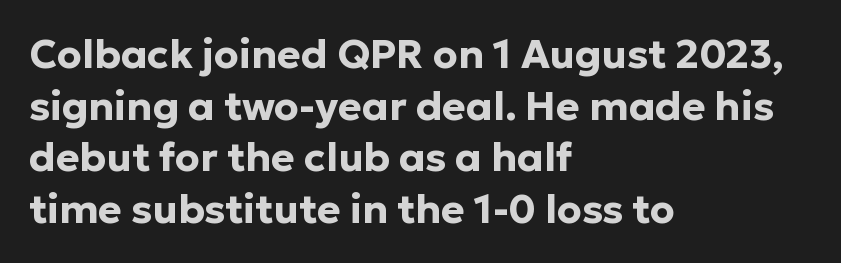
Q: Is the text bold? A: Yes.
Q: Is the text italic (slanted)? A: No, it is upright.
Q: Is the typeface a serif or a sans-serif typeface? A: Sans-serif.
Q: Is the text underlined? A: No.
Q: How is the paragraph aligned? A: Left-aligned.
Q: Is the spacing between letters normal or unusually wide? A: Normal.
Q: Is the spacing between lines tight, normal or loose? A: Normal.
Q: Width (condensed, normal, or wide)? A: Normal.
Q: Stroke contrast? A: Low.
Q: x-height? A: Medium.
Q: Monospaced? A: No.
